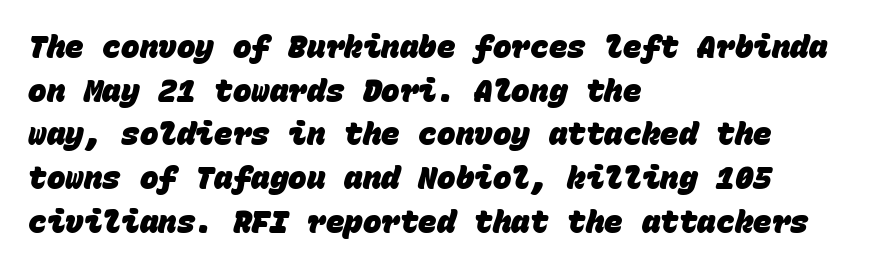
The image shows 31 px heavy sans-serif type, monospaced; set left-aligned, normal line spacing (1.41x), normal letter spacing, not underlined; low stroke contrast and a large x-height.
